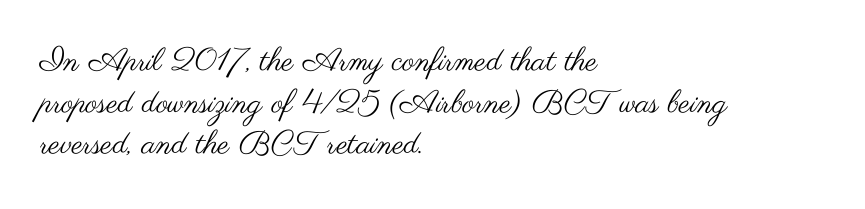
Q: Is the text bold? A: No.
Q: Is the text italic (slanted)? A: Yes.
Q: Is the typeface a serif or a sans-serif typeface? A: Sans-serif.
Q: Is the text underlined? A: No.
Q: How is the paragraph aligned? A: Left-aligned.
Q: Is the spacing between letters normal or unusually wide? A: Normal.
Q: Is the spacing between lines tight, normal or loose? A: Normal.
Q: Width (condensed, normal, or wide)? A: Wide.
Q: Stroke contrast? A: Medium.
Q: x-height? A: Small.
Q: Monospaced? A: No.
